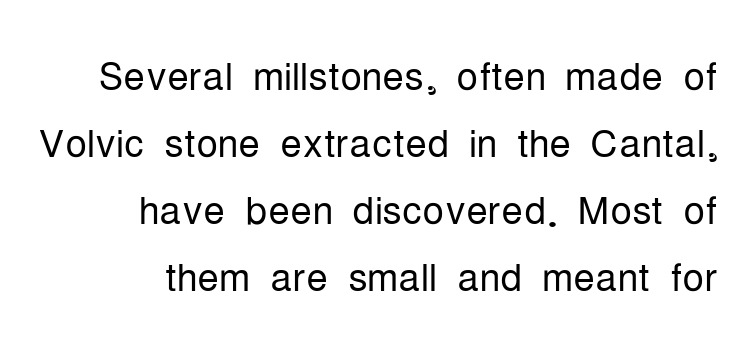
{"serif": "no", "italic": "no", "bold": "no", "weight": "light", "width": "condensed", "stroke_contrast": "low", "x_height": "medium", "monospaced": "no", "underline": "no", "align": "right", "line_spacing_ratio": 1.24, "letter_spacing": "normal", "letter_spacing_em": 0.0, "glyph_px": 54}
